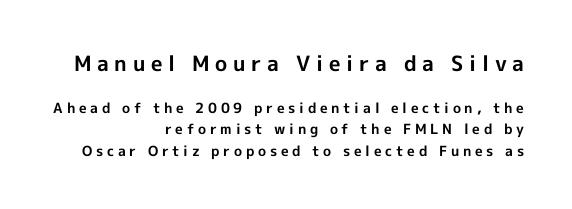
Caption: upper text group enlarged, lower text group reduced. It's the straight-up-and-down kind of type. The letterforms stand isolated, each surrounded by extra space. Check the space under the baseline: it is left empty.
